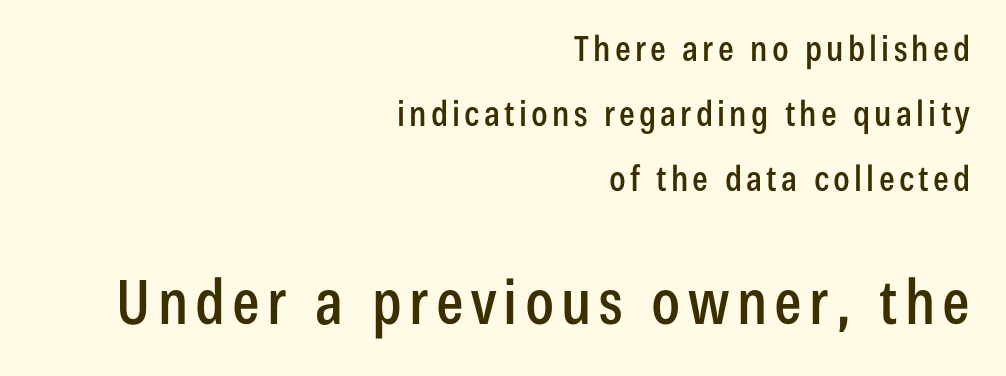
Q: Is the text italic (slanted)? A: No, it is upright.
Q: Is the typeface a serif or a sans-serif typeface? A: Sans-serif.
Q: Is the text underlined? A: No.
Q: How is the paragraph aligned? A: Right-aligned.
Q: Which block of text is set in a larger size, the first (top) or the second (bottom)? A: The second (bottom) one.
Q: Width (condensed, normal, or wide)? A: Condensed.
Q: Stroke contrast? A: Low.
Q: x-height? A: Medium.
Q: Monospaced? A: No.
